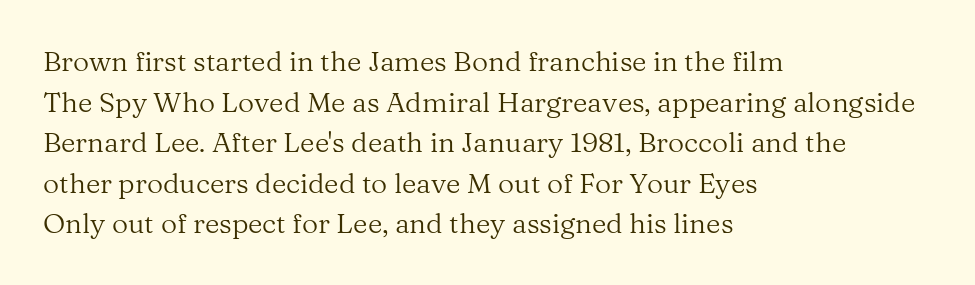
The image shows 28 px regular-weight serif type, upright; set left-aligned, normal line spacing (1.45x), normal letter spacing, not underlined; medium stroke contrast and a medium x-height.
